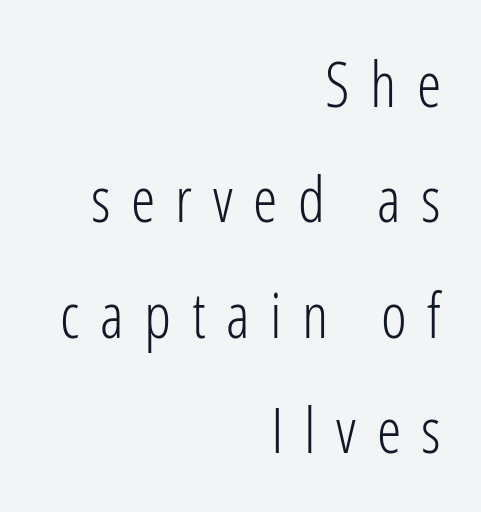
{"serif": "no", "italic": "no", "bold": "no", "weight": "light", "width": "condensed", "stroke_contrast": "low", "x_height": "medium", "monospaced": "no", "underline": "no", "align": "right", "line_spacing_ratio": 1.86, "letter_spacing": "wide", "letter_spacing_em": 0.33, "glyph_px": 62}
